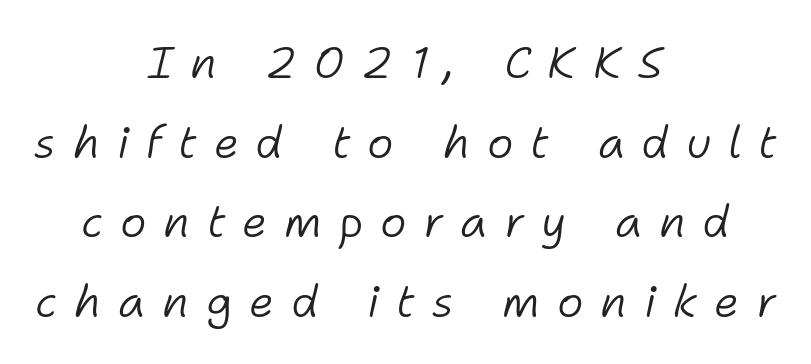
The image shows 45 px light type, italic (leaning right); set centered, line spacing 1.77x, unusually wide letter spacing (+0.37 em), not underlined; low stroke contrast and a medium x-height.
